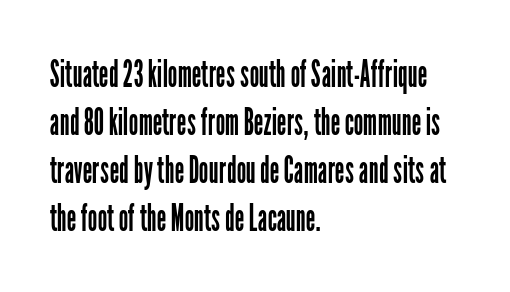
The image shows 38 px regular-weight, condensed sans-serif type, upright; set left-aligned, normal line spacing (1.26x), normal letter spacing, not underlined; low stroke contrast and a medium x-height.
